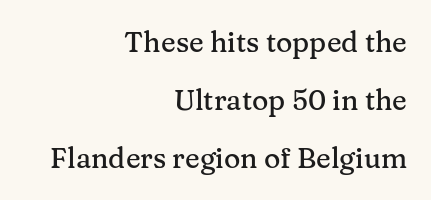
Every character sits straight up, as roman type does. The foot of each line stays bare and open. The rendering uses natural spacing where letterforms have individual widths. The characters display serif detailing at their extremities. Caption: standard tracking, unaltered. Layout note: lines flush right.
